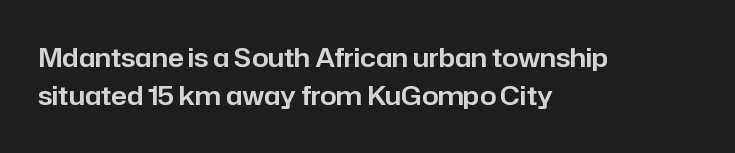
Q: Is the text italic (slanted)? A: No, it is upright.
Q: Is the text underlined? A: No.
Q: How is the paragraph aligned? A: Left-aligned.
Q: Is the spacing between letters normal or unusually wide? A: Normal.
Q: Is the spacing between lines tight, normal or loose? A: Normal.
